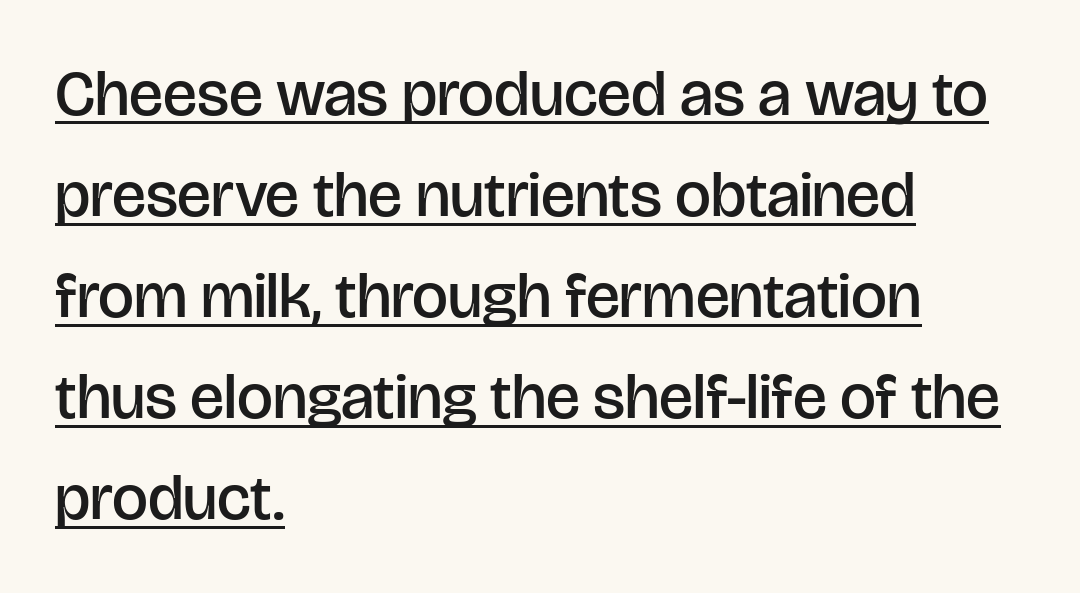
{"serif": "no", "italic": "no", "bold": "semi", "weight": "semibold", "width": "normal", "stroke_contrast": "low", "x_height": "large", "monospaced": "no", "underline": "yes", "align": "left", "line_spacing": "normal", "line_spacing_ratio": 1.58, "letter_spacing": "normal", "letter_spacing_em": 0.0, "glyph_px": 64}
